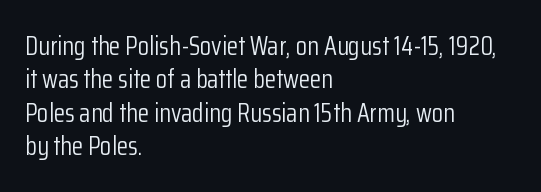
The image shows 26 px text type, upright; set left-aligned, normal line spacing (1.28x), normal letter spacing, not underlined.
